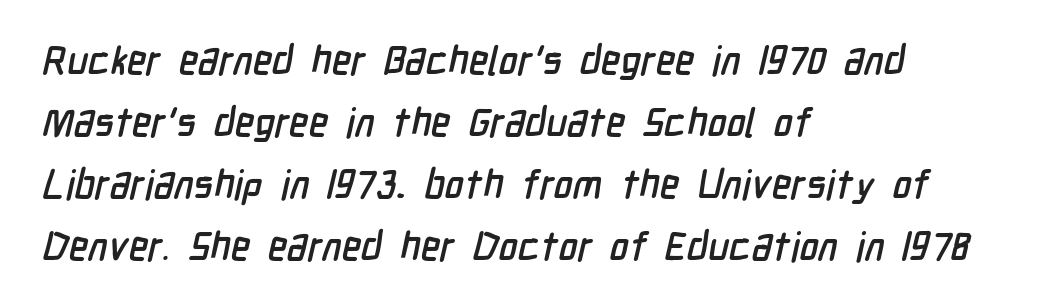
The block of text has a typical density, with ordinary space between rows. The rendering uses natural spacing where letterforms have individual widths. This sample is left-justified, so line endings fall wherever the words run out. Regarding serifs, this sample does without them.
